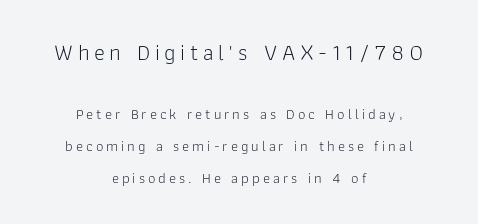
Bigger letters appear in the top chunk; the bottom chunk is reduced. No chunkiness to these letters — they're not bold. A centered setting, common on invitations and titles, is used for this passage. The baseline area is clear. This block would shrink considerably if given ordinary leading; it's expanded now.
